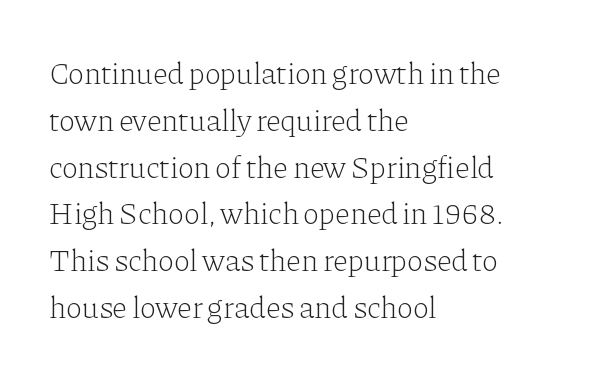
Q: Is the text bold? A: No.
Q: Is the text italic (slanted)? A: No, it is upright.
Q: Is the typeface a serif or a sans-serif typeface? A: Serif.
Q: Is the text underlined? A: No.
Q: How is the paragraph aligned? A: Left-aligned.
Q: Is the spacing between letters normal or unusually wide? A: Normal.
Q: Is the spacing between lines tight, normal or loose? A: Normal.
Q: Width (condensed, normal, or wide)? A: Normal.
Q: Stroke contrast? A: Low.
Q: x-height? A: Medium.
Q: Monospaced? A: No.
